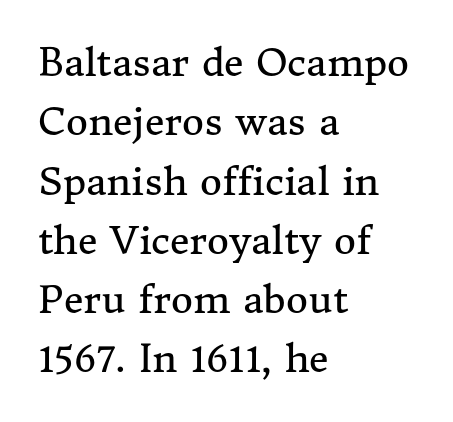
The image shows 38 px regular-weight serif type, upright; set left-aligned, normal line spacing (1.56x), normal letter spacing, not underlined; medium stroke contrast and a medium x-height.
